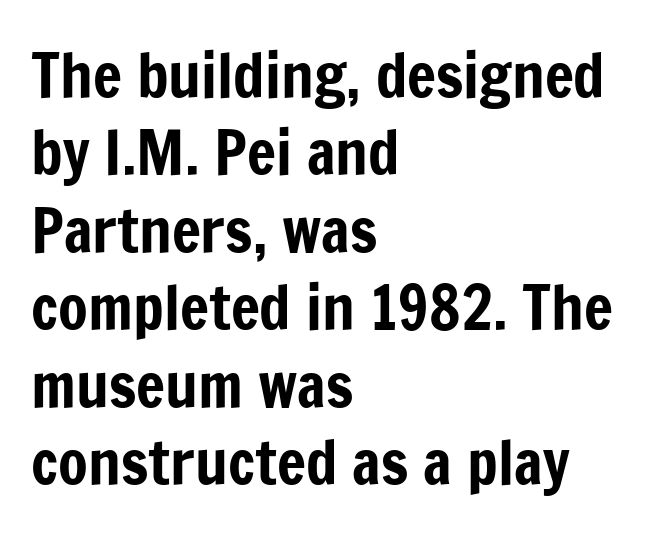
The image shows 61 px condensed sans-serif type, upright; set left-aligned, normal line spacing (1.27x), normal letter spacing, not underlined; low stroke contrast and a medium x-height.
